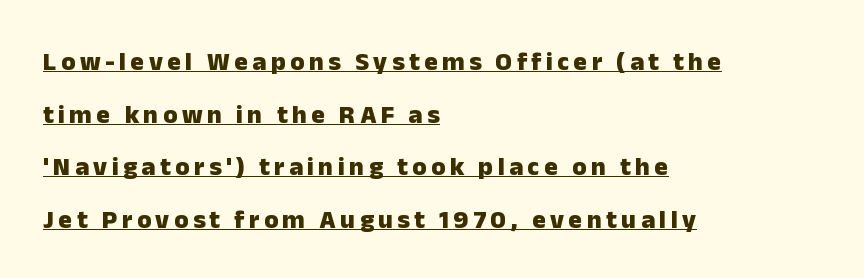
The image shows 26 px bold type, upright; set left-aligned, loose line spacing (2.02x), underlined.
